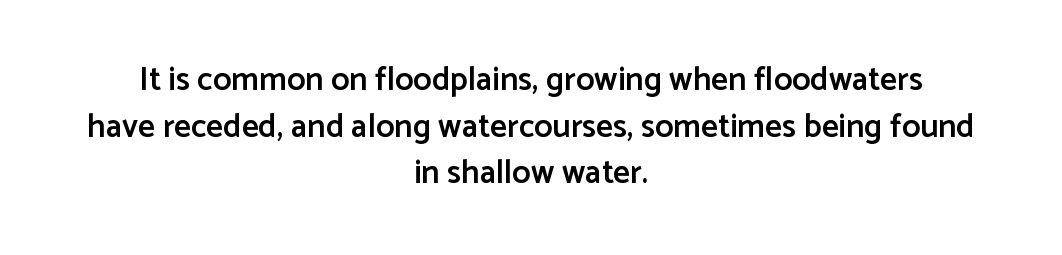
Nobody drew a line under any word here. This rendering uses center alignment, leaving both contours irregular but symmetric. Successive baselines arrive at the customary interval. You could not count columns in this text — the font is proportionally spaced. Posture: upright roman.
